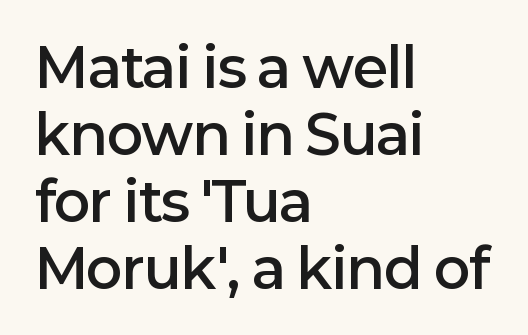
I'd describe the lettering as semibold — firm but not a full bold. The passage shown is typed in a proportional face where columns would drift. Left-aligned paragraph, ragged on the right. Designer's note — italics off, roman on.
